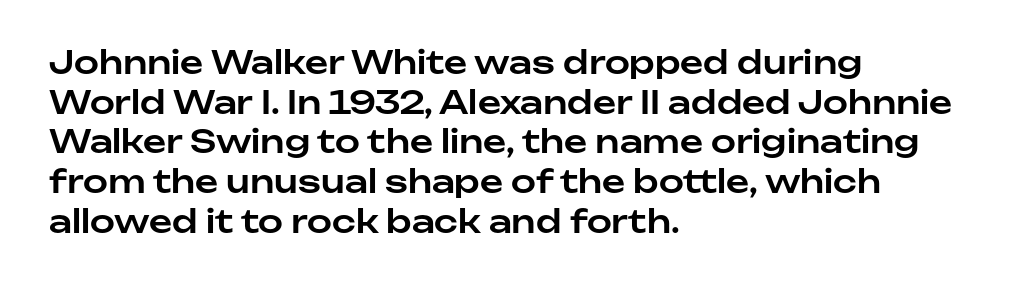
No italicization has been applied; the sample stays upright. Decoration check: the copy has no underline. Horizontally, the lines are justified to the leading edge only. Caption: standard tracking, unaltered. To sum up the face: it is a sans, with no serifs.
